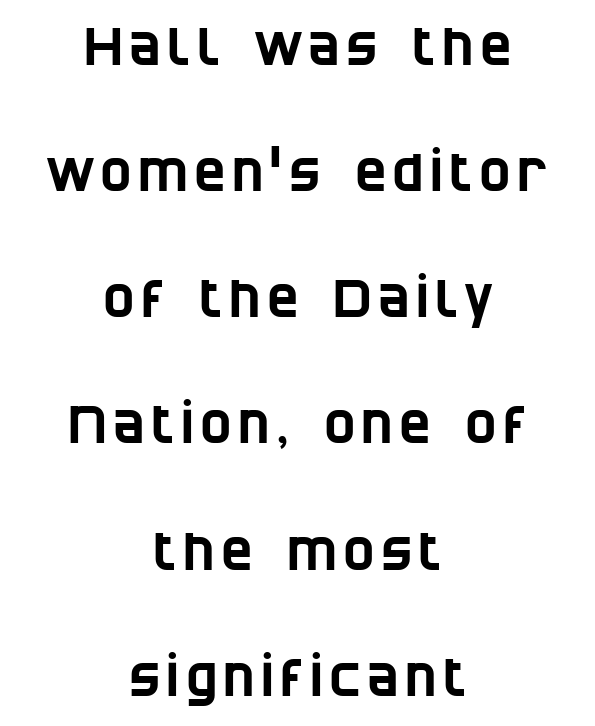
Each letter keeps its own natural width here, so spacing adapts to shape. This is sans-serif lettering, the kind often seen on screens and signage. Visually the block forms a symmetrical silhouette, jagged on both flanks. Check the space under the baseline: it is left empty. These lines stand farther apart than default settings would place them.
